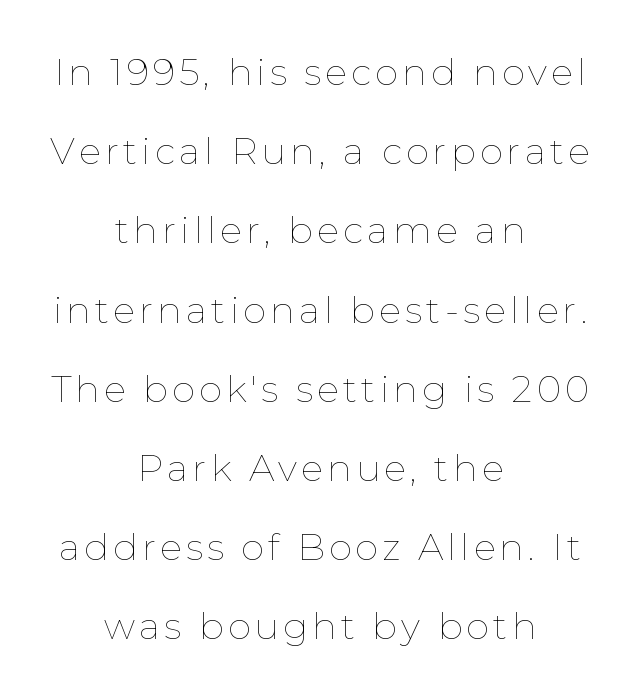
Unlike italic type, these characters show no tilt at all. Successive baselines arrive slowly, with a big drop between each. Each stroke keeps to a modest, everyday thickness or less. The whitespace from short lines is split evenly between both sides.
